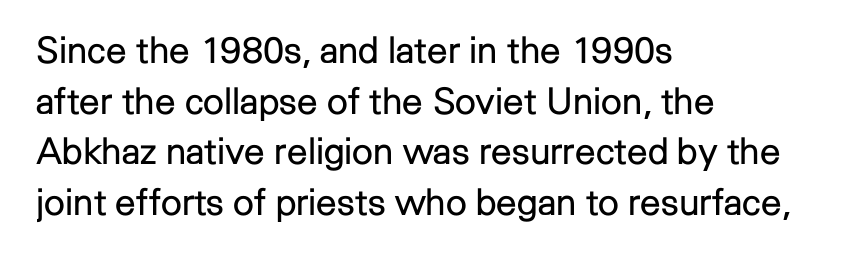
The image shows 37 px regular-weight sans-serif type, upright; set left-aligned, normal line spacing (1.37x), normal letter spacing, not underlined; low stroke contrast and a medium x-height.
